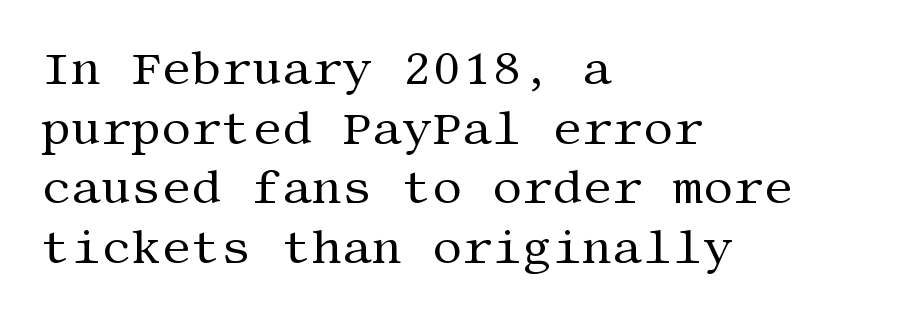
Q: Is the text bold? A: No.
Q: Is the text italic (slanted)? A: No, it is upright.
Q: Is the typeface a serif or a sans-serif typeface? A: Serif.
Q: Is the text underlined? A: No.
Q: How is the paragraph aligned? A: Left-aligned.
Q: Is the spacing between letters normal or unusually wide? A: Normal.
Q: Is the spacing between lines tight, normal or loose? A: Normal.
Q: Width (condensed, normal, or wide)? A: Normal.
Q: Stroke contrast? A: Medium.
Q: x-height? A: Large.
